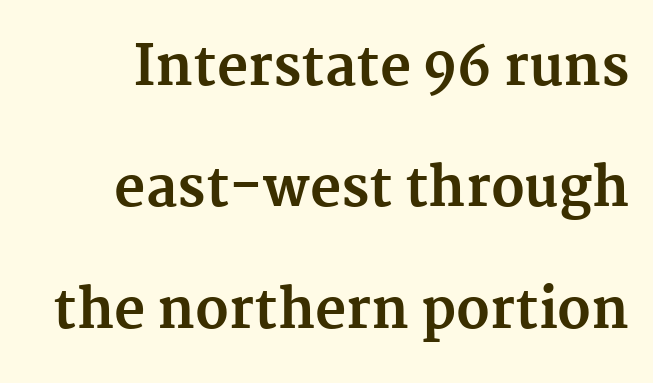
The image shows 54 px bold serif type, upright; set loose line spacing (2.25x), normal letter spacing, not underlined; medium stroke contrast and a medium x-height.
